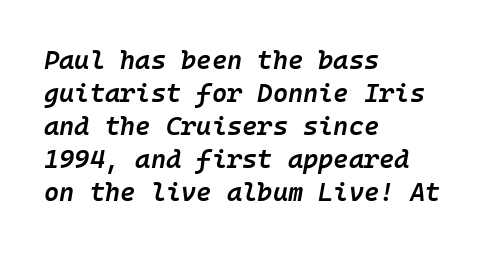
{"italic": "yes", "lean": "right", "slant_degrees": 10, "bold": "semi", "underline": "no", "align": "left", "line_spacing": "normal", "line_spacing_ratio": 1.27, "letter_spacing": "normal", "letter_spacing_em": 0.0, "glyph_px": 26}
